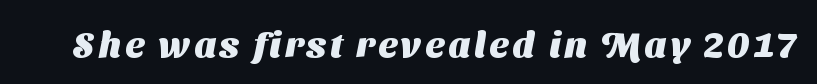
{"serif": "no", "bold": "yes", "weight": "heavy", "width": "normal", "stroke_contrast": "medium", "x_height": "medium", "monospaced": "no", "underline": "no", "glyph_px": 36}
